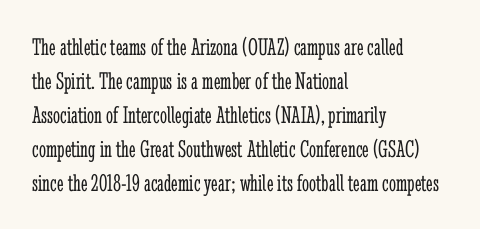
Q: Is the text bold? A: No.
Q: Is the text italic (slanted)? A: No, it is upright.
Q: Is the text underlined? A: No.
Q: How is the paragraph aligned? A: Left-aligned.
Q: Is the spacing between letters normal or unusually wide? A: Normal.
Q: Is the spacing between lines tight, normal or loose? A: Normal.
